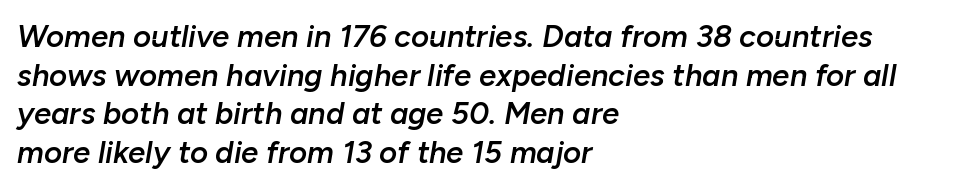
Q: Is the text bold? A: Semi-bold.
Q: Is the text italic (slanted)? A: Yes, it leans right by about 10 degrees.
Q: Is the text underlined? A: No.
Q: How is the paragraph aligned? A: Left-aligned.
Q: Is the spacing between letters normal or unusually wide? A: Normal.
Q: Is the spacing between lines tight, normal or loose? A: Normal.
Q: Width (condensed, normal, or wide)? A: Normal.
Q: Stroke contrast? A: Low.
Q: x-height? A: Medium.
Q: Monospaced? A: No.
